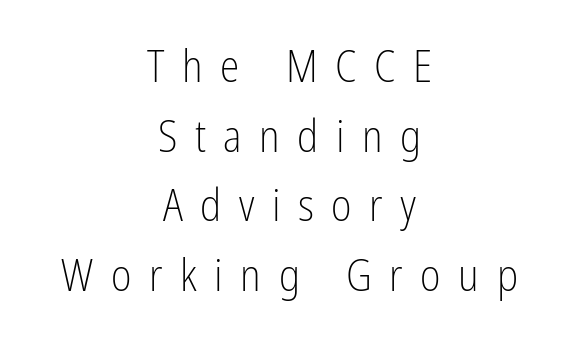
{"serif": "no", "italic": "no", "bold": "no", "weight": "light", "width": "condensed", "stroke_contrast": "low", "x_height": "medium", "monospaced": "no", "underline": "no", "align": "center", "line_spacing": "normal", "line_spacing_ratio": 1.58, "letter_spacing": "wide", "letter_spacing_em": 0.4, "glyph_px": 44}
